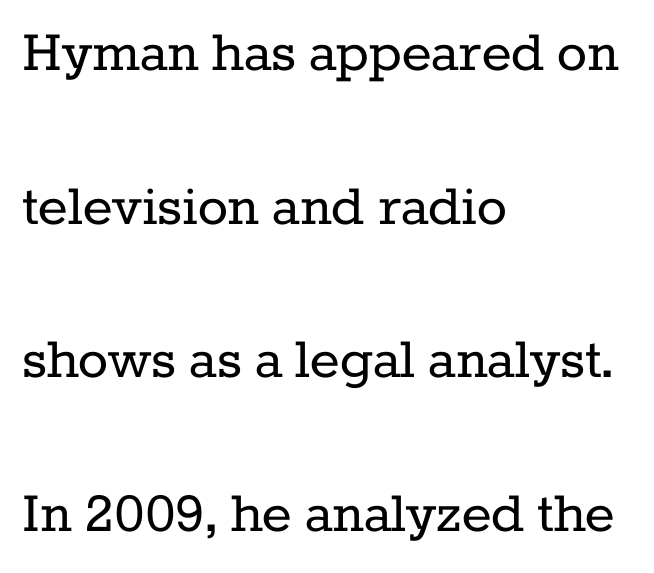
The image shows 63 px regular-weight serif type, upright; set left-aligned, loose line spacing (2.44x), normal letter spacing, not underlined; low stroke contrast and a medium x-height.
